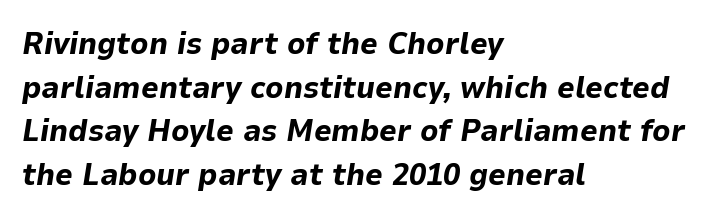
Q: Is the text bold? A: Yes.
Q: Is the text italic (slanted)? A: Yes, it leans right by about 9 degrees.
Q: Is the text underlined? A: No.
Q: How is the paragraph aligned? A: Left-aligned.
Q: Is the spacing between letters normal or unusually wide? A: Normal.
Q: Is the spacing between lines tight, normal or loose? A: Normal.
Q: Width (condensed, normal, or wide)? A: Normal.
Q: Stroke contrast? A: Low.
Q: x-height? A: Medium.
Q: Monospaced? A: No.
